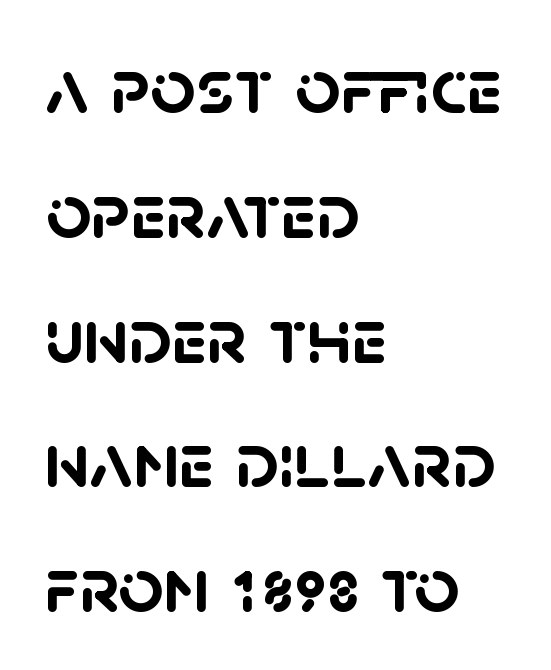
{"serif": "no", "bold": "yes", "weight": "semibold", "width": "normal", "stroke_contrast": "low", "x_height": "large", "monospaced": "no", "underline": "no", "align": "left", "line_spacing": "normal", "line_spacing_ratio": 1.58, "letter_spacing": "normal", "letter_spacing_em": 0.0, "glyph_px": 79}
